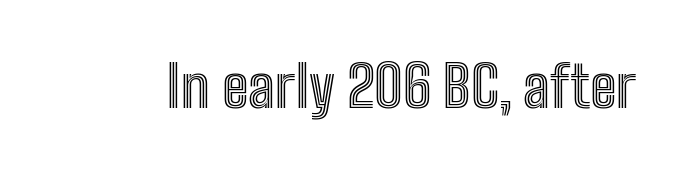
Posture: straight, roman, zero tilt. This sample has the flowing, uneven cadence of proportional lettering. The space beneath each line is pristine and unruled. This rendering leaves character spacing at its baseline value.
